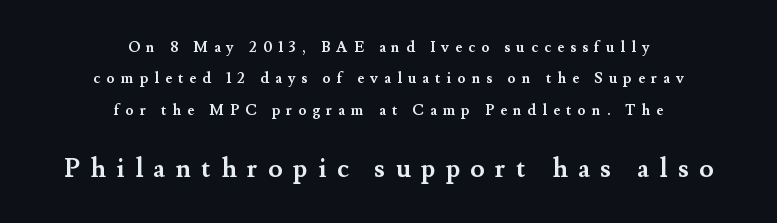
Q: Is the text bold? A: Yes.
Q: Is the text italic (slanted)? A: No, it is upright.
Q: Is the text underlined? A: No.
Q: How is the paragraph aligned? A: Centered.
Q: Is the spacing between letters normal or unusually wide? A: Unusually wide.
Q: Is the spacing between lines tight, normal or loose? A: Loose.
Q: Which block of text is set in a larger size, the first (top) or the second (bottom)? A: The second (bottom) one.
